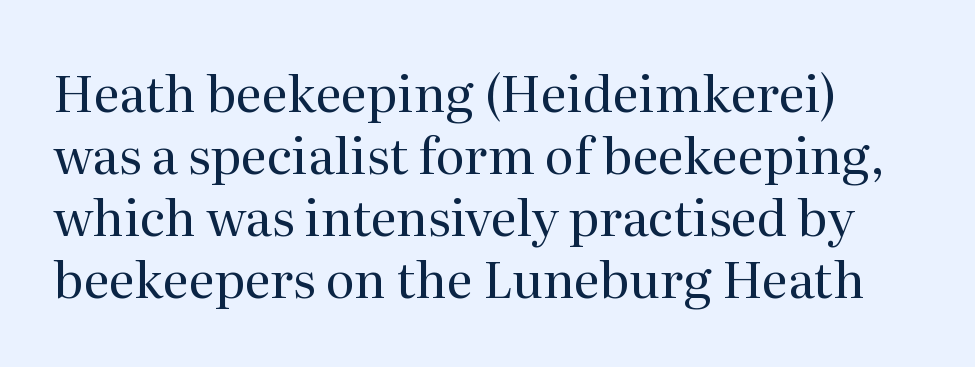
Q: Is the text bold? A: No.
Q: Is the text italic (slanted)? A: No, it is upright.
Q: Is the typeface a serif or a sans-serif typeface? A: Serif.
Q: Is the text underlined? A: No.
Q: Is the spacing between letters normal or unusually wide? A: Normal.
Q: Width (condensed, normal, or wide)? A: Normal.
Q: Stroke contrast? A: Medium.
Q: x-height? A: Medium.
Q: Monospaced? A: No.
